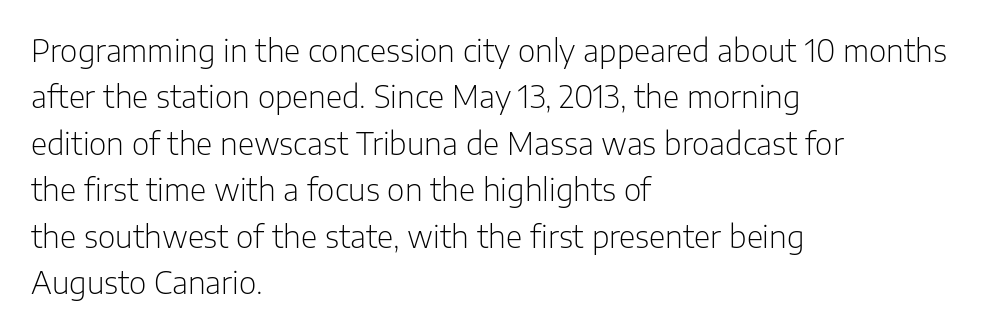
The image shows 30 px light sans-serif type, upright; set left-aligned, normal line spacing (1.55x), normal letter spacing, not underlined; low stroke contrast and a medium x-height.
